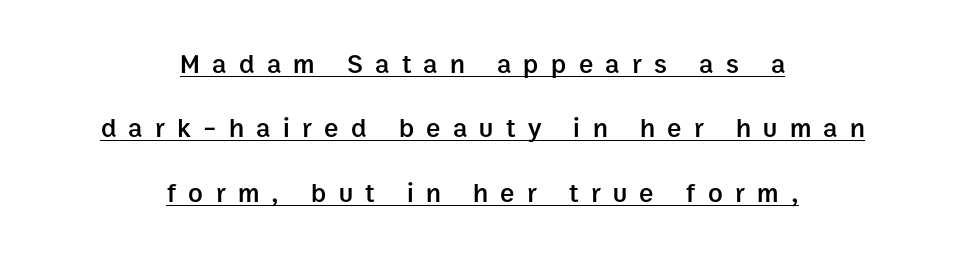
The image shows 27 px text type, upright; set centered, loose line spacing (2.38x), unusually wide letter spacing (+0.46 em), underlined.
